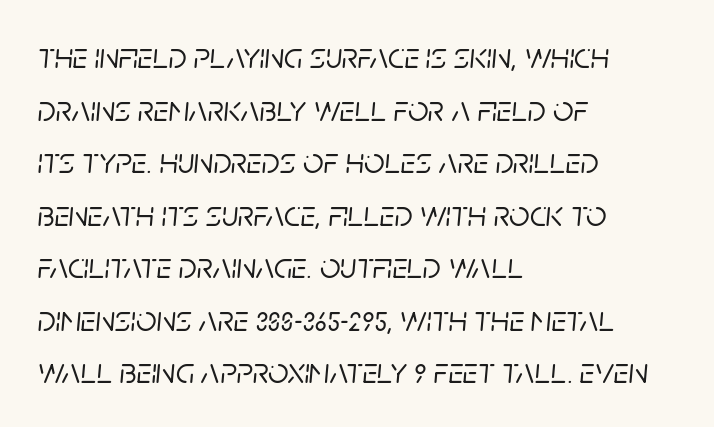
Summary of vertical rhythm: regular, with standard interline spacing. The area under the type is left untouched. Words appear dense and cohesive because spacing is normal. Alignment: flush left. The passage shown leans; its letterforms are oblique. Is this a fixed-width face? No — the glyphs have proportional, varying widths.
